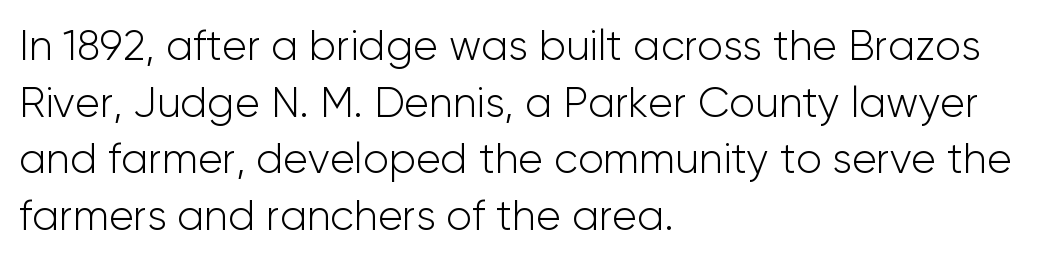
Q: Is the text bold? A: No.
Q: Is the text italic (slanted)? A: No, it is upright.
Q: Is the typeface a serif or a sans-serif typeface? A: Sans-serif.
Q: Is the text underlined? A: No.
Q: How is the paragraph aligned? A: Left-aligned.
Q: Is the spacing between letters normal or unusually wide? A: Normal.
Q: Is the spacing between lines tight, normal or loose? A: Normal.
Q: Width (condensed, normal, or wide)? A: Normal.
Q: Stroke contrast? A: Low.
Q: x-height? A: Medium.
Q: Monospaced? A: No.
